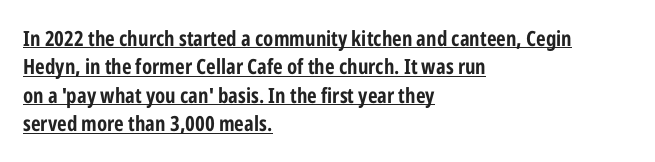
{"italic": "no", "bold": "yes", "underline": "yes", "align": "left", "line_spacing": "normal", "line_spacing_ratio": 1.35, "letter_spacing": "normal", "letter_spacing_em": 0.0, "glyph_px": 21}
